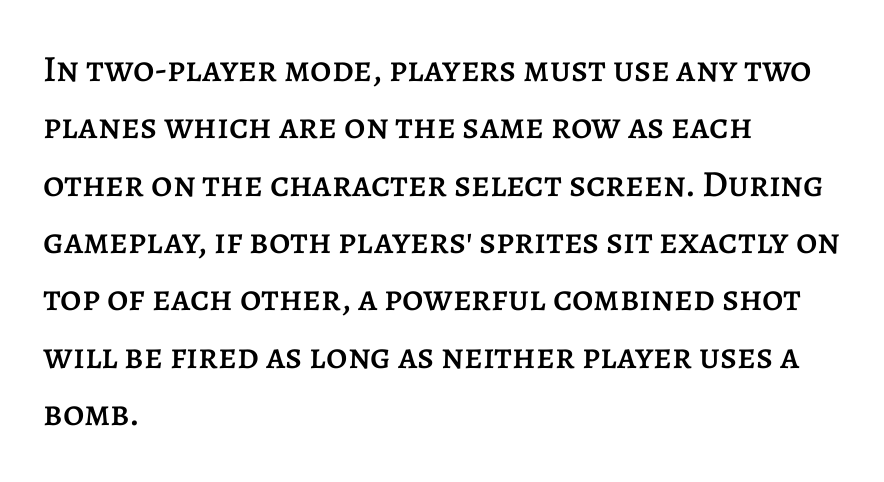
{"italic": "no", "width": "normal", "stroke_contrast": "low", "x_height": "large", "monospaced": "no", "underline": "no", "align": "left", "line_spacing": "normal", "line_spacing_ratio": 1.55, "letter_spacing": "normal", "letter_spacing_em": 0.0, "glyph_px": 37}
